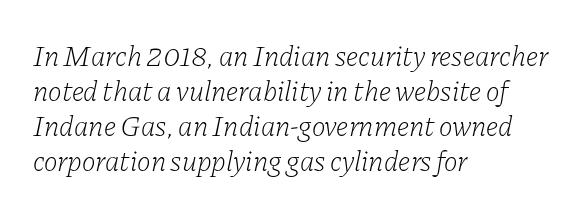
Letter spacing: default. The rag falls on the right side of this text block. Unmarked baselines from the first word to the last. A typesetter would mark this as italic. Is this a fixed-width face? No — the glyphs have proportional, varying widths. Classification — serif.
